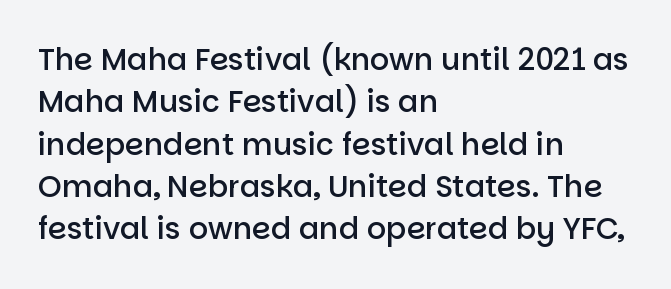
Q: Is the text bold? A: Semi-bold.
Q: Is the text italic (slanted)? A: No, it is upright.
Q: Is the typeface a serif or a sans-serif typeface? A: Sans-serif.
Q: Is the text underlined? A: No.
Q: How is the paragraph aligned? A: Left-aligned.
Q: Is the spacing between letters normal or unusually wide? A: Normal.
Q: Is the spacing between lines tight, normal or loose? A: Normal.
Q: Width (condensed, normal, or wide)? A: Normal.
Q: Stroke contrast? A: Low.
Q: x-height? A: Large.
Q: Monospaced? A: No.
